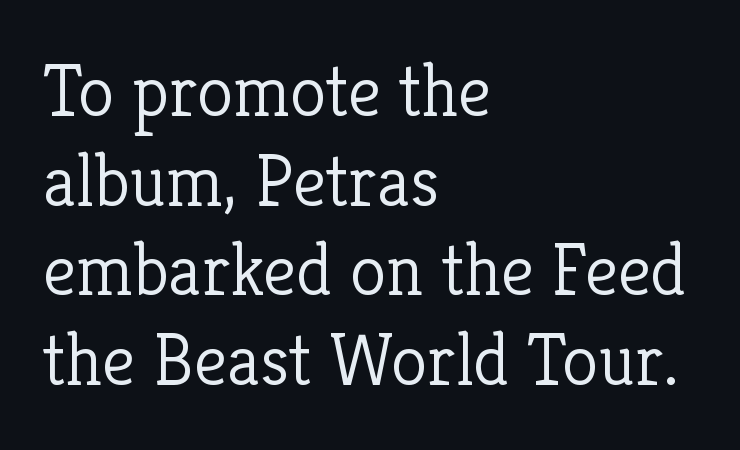
The image shows 74 px light serif type, upright; set left-aligned, line spacing 1.21x, normal letter spacing, not underlined; low stroke contrast and a medium x-height.
